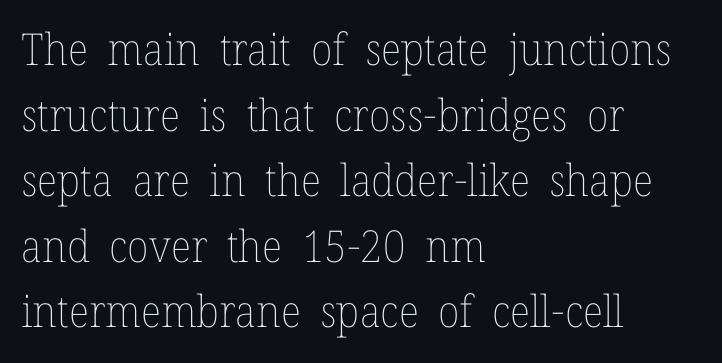
The image shows 44 px thin type, upright; set left-aligned, normal line spacing (1.49x), normal letter spacing, not underlined; low stroke contrast and a medium x-height.
